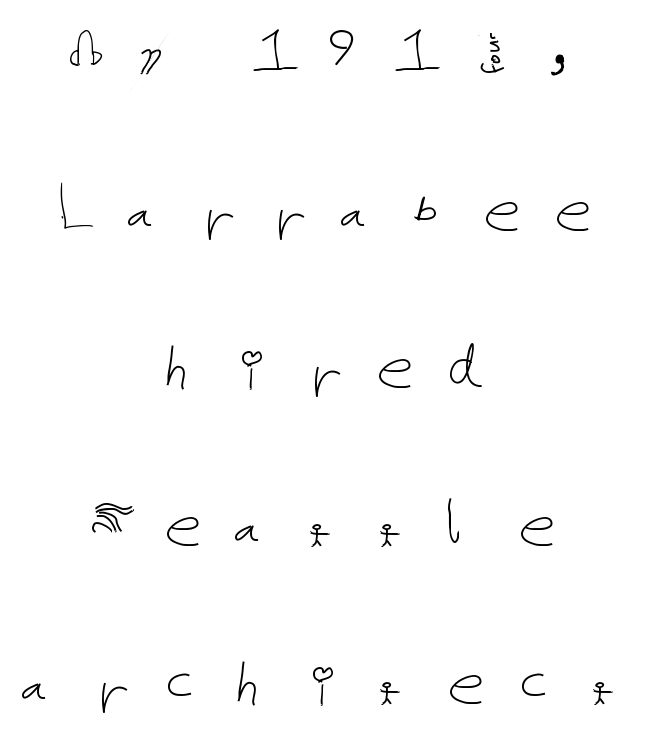
Q: Is the text bold? A: No.
Q: Is the text italic (slanted)? A: No, it is upright.
Q: Is the text underlined? A: No.
Q: How is the paragraph aligned? A: Centered.
Q: Is the spacing between letters normal or unusually wide? A: Unusually wide.
Q: Is the spacing between lines tight, normal or loose? A: Loose.
Q: Width (condensed, normal, or wide)? A: Normal.
Q: Stroke contrast? A: Low.
Q: x-height? A: Medium.
